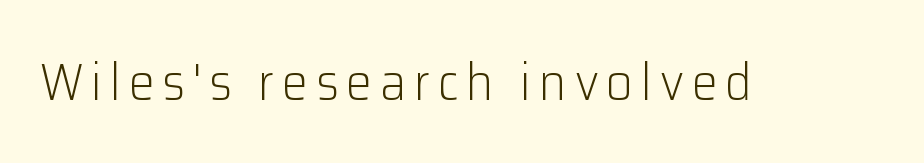
The image shows 52 px light sans-serif type, upright; set not underlined; low stroke contrast and a medium x-height.
